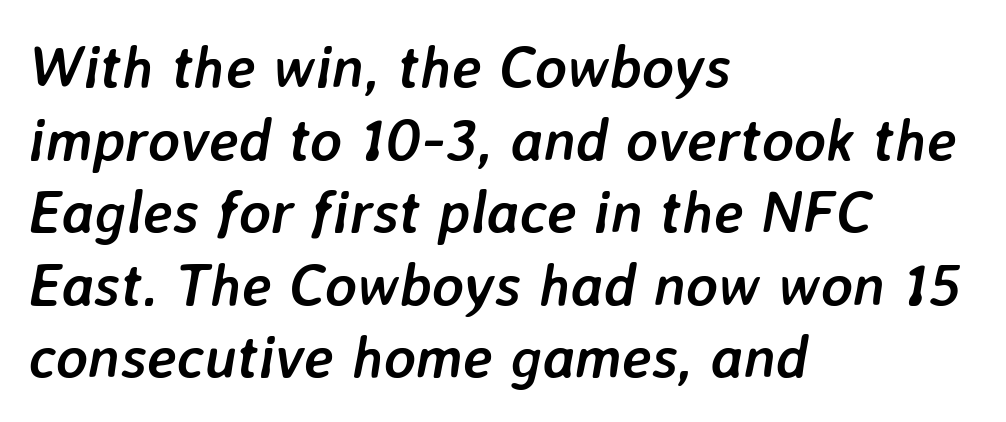
The image shows 60 px semibold type, italic (leaning right); set left-aligned, line spacing 1.21x, normal letter spacing, not underlined; low stroke contrast and a medium x-height.
